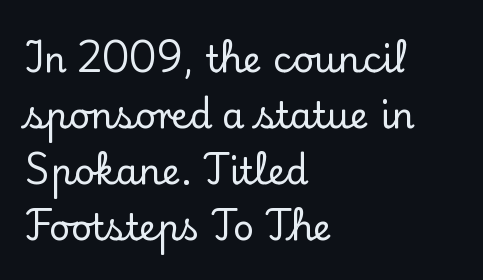
{"serif": "yes", "italic": "no", "width": "normal", "stroke_contrast": "low", "x_height": "small", "monospaced": "no", "underline": "no", "align": "left", "line_spacing": "normal", "line_spacing_ratio": 1.56, "letter_spacing": "normal", "letter_spacing_em": 0.0, "glyph_px": 36}
